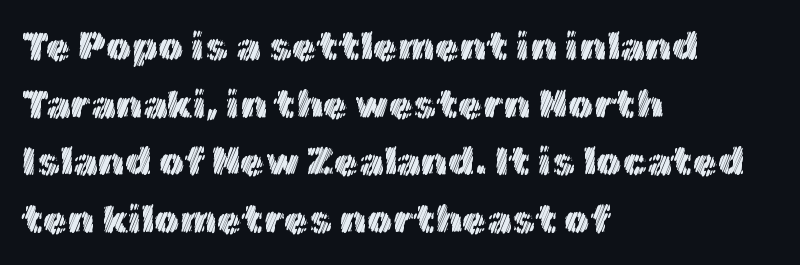
The passage shown is not underscored anywhere. Nothing unusual about the tracking: characters are spaced as the font intends. Is this a fixed-width face? No — the glyphs have proportional, varying widths. These lines sit exactly where default settings would place them.
